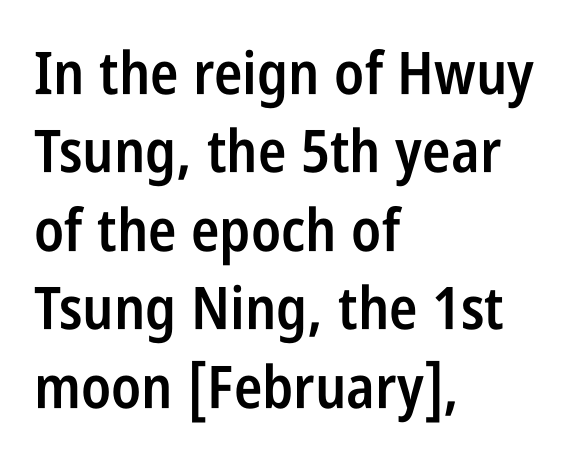
{"serif": "no", "italic": "no", "bold": "semi", "weight": "semibold", "width": "condensed", "stroke_contrast": "low", "x_height": "large", "monospaced": "no", "underline": "no", "align": "left", "line_spacing": "normal", "line_spacing_ratio": 1.33, "letter_spacing": "normal", "letter_spacing_em": 0.0, "glyph_px": 59}
